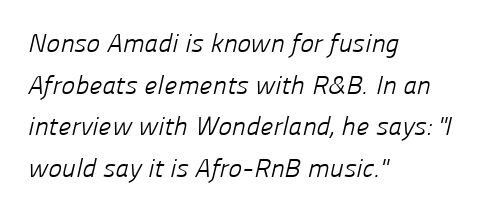
Q: Is the text bold? A: No.
Q: Is the text underlined? A: No.
Q: How is the paragraph aligned? A: Left-aligned.
Q: Is the spacing between letters normal or unusually wide? A: Normal.
Q: Is the spacing between lines tight, normal or loose? A: Normal.
